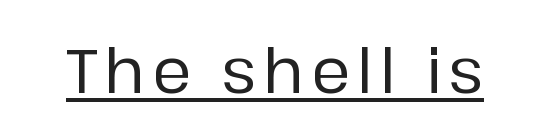
Q: Is the text italic (slanted)? A: No, it is upright.
Q: Is the typeface a serif or a sans-serif typeface? A: Sans-serif.
Q: Is the text underlined? A: Yes.
Q: Width (condensed, normal, or wide)? A: Normal.
Q: Stroke contrast? A: Low.
Q: x-height? A: Medium.
Q: Monospaced? A: No.
